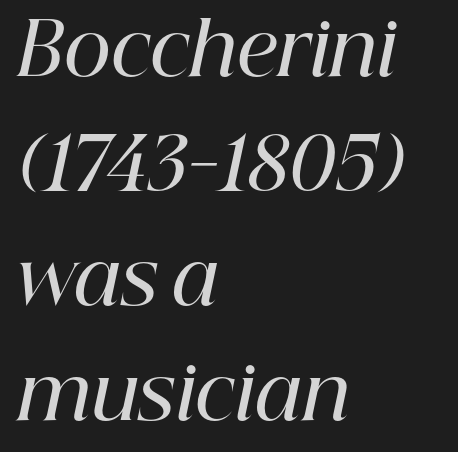
Underlining? Definitely not there. Leading: standard. Note the varied advance widths — an 'i' is clearly narrower than an 'm'. Serifs: yes, visible at the terminals of the letterforms. How are the letters spaced? Ordinarily, with no added tracking.
